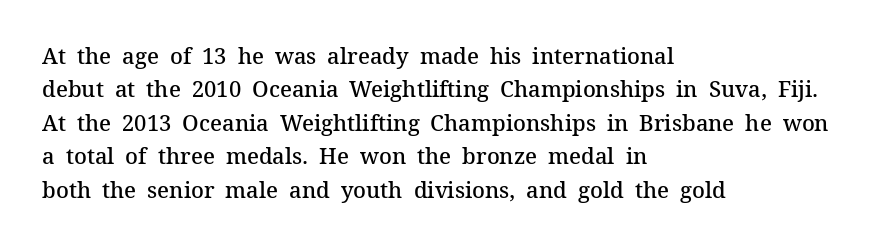
Rows of type keep a routine distance in the vertical direction. Default kerning and tracking; the words read as compact shapes. The font's upright variant was chosen for this text. As a designer I'd log this as weight 600, semibold. The string is rendered with underlining switched off.
